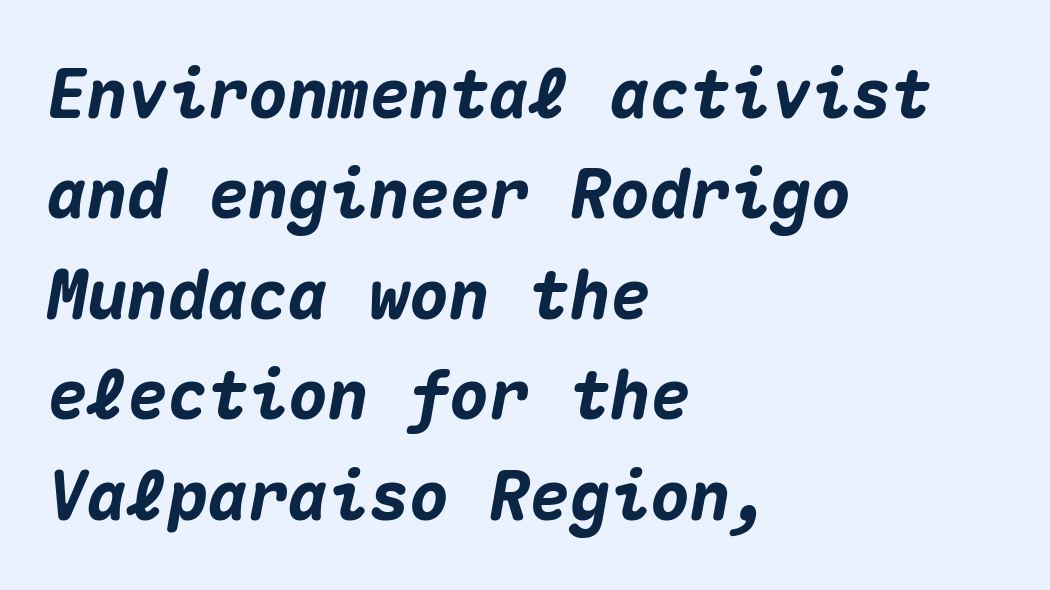
Every character here occupies the same horizontal width, giving the sample a typewriter-like rhythm. Compared with an ordinary text face, these strokes are far heavier — a full bold. Looking at the ascenders, they clearly lean. Observe the ordinary spacing: letters are neighbours, not strangers. Underlining? Definitely not there. Typeset ragged right — the left edge is the straight one.
